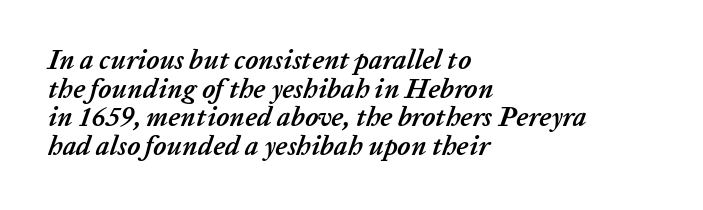
The whole block is typeset with a tilt. One-word summary of the alignment: left. The sample has been set heavy, in full bold. You could call the tracking neutral — neither tight nor loose.
